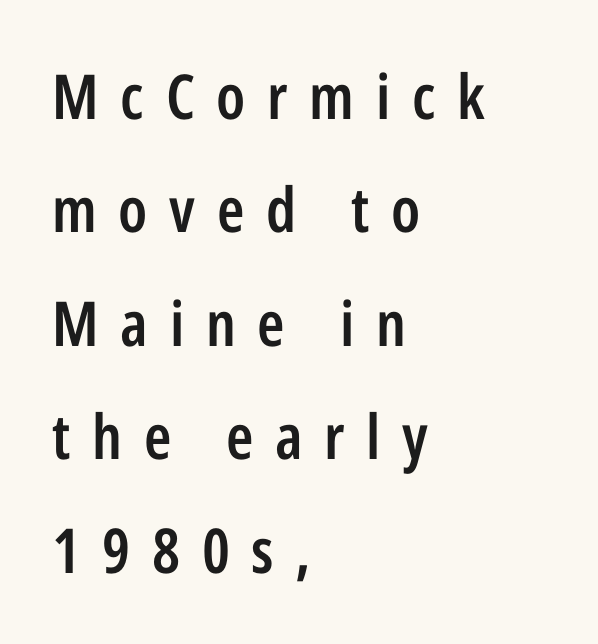
{"serif": "no", "italic": "no", "bold": "semi", "weight": "semibold", "width": "condensed", "stroke_contrast": "low", "x_height": "medium", "monospaced": "no", "underline": "no", "align": "left", "line_spacing_ratio": 1.83, "letter_spacing": "wide", "letter_spacing_em": 0.35, "glyph_px": 62}
